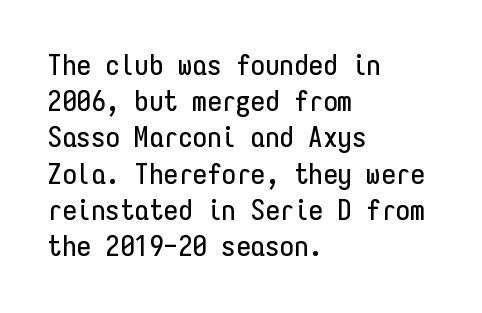
{"serif": "no", "italic": "no", "width": "condensed", "stroke_contrast": "low", "x_height": "medium", "monospaced": "yes", "underline": "no", "align": "left", "line_spacing": "normal", "line_spacing_ratio": 1.25, "letter_spacing": "normal", "letter_spacing_em": 0.0, "glyph_px": 29}
